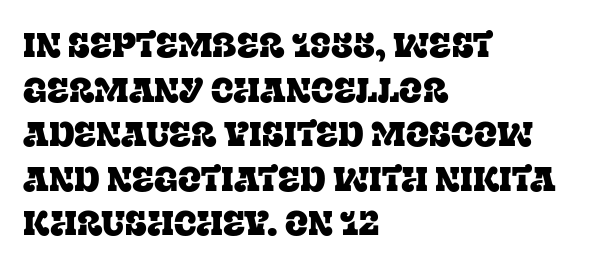
The image shows 34 px serif type, upright; set left-aligned, normal line spacing (1.31x), normal letter spacing, not underlined; low stroke contrast and a large x-height.
